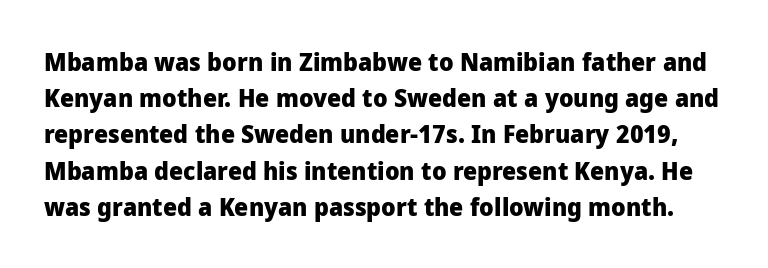
Q: Is the text bold? A: Yes.
Q: Is the text italic (slanted)? A: No, it is upright.
Q: Is the text underlined? A: No.
Q: Is the spacing between letters normal or unusually wide? A: Normal.
Q: Is the spacing between lines tight, normal or loose? A: Normal.
